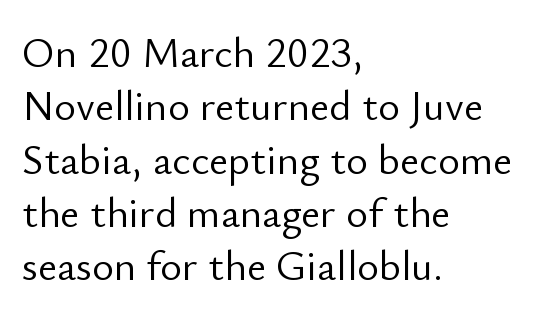
{"serif": "no", "italic": "no", "bold": "no", "weight": "light", "width": "normal", "stroke_contrast": "low", "x_height": "small", "monospaced": "no", "underline": "no", "align": "left", "line_spacing": "normal", "line_spacing_ratio": 1.27, "letter_spacing": "normal", "letter_spacing_em": 0.0, "glyph_px": 42}
